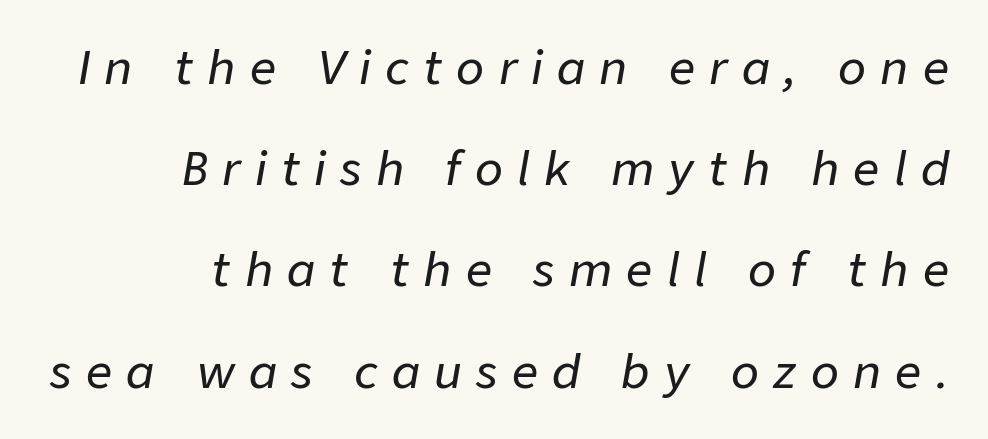
The image shows 46 px text type, italic (leaning right); set right-aligned, loose line spacing (2.2x), unusually wide letter spacing (+0.31 em), not underlined; low stroke contrast and a medium x-height.
